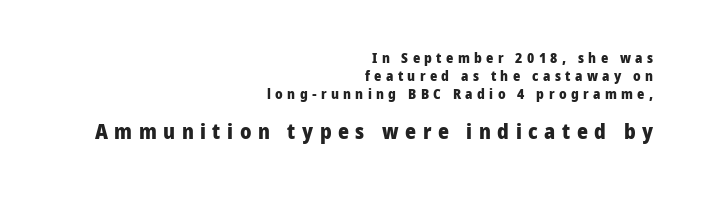
The image shows 21 px bold type, upright; set right-aligned, normal line spacing (1.27x), unusually wide letter spacing (+0.31 em), not underlined; the second (bottom) block is 1.5x larger.
